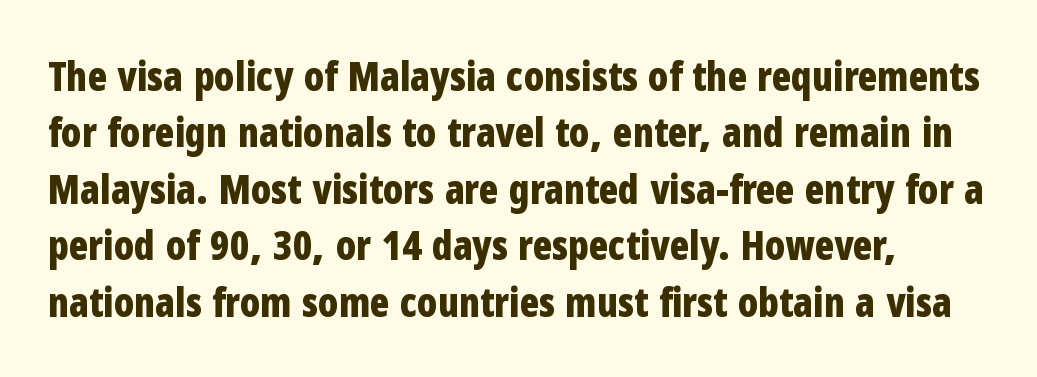
Q: Is the text bold? A: Yes.
Q: Is the text italic (slanted)? A: No, it is upright.
Q: Is the typeface a serif or a sans-serif typeface? A: Sans-serif.
Q: Is the text underlined? A: No.
Q: Is the spacing between letters normal or unusually wide? A: Normal.
Q: Is the spacing between lines tight, normal or loose? A: Normal.
Q: Width (condensed, normal, or wide)? A: Condensed.
Q: Stroke contrast? A: Low.
Q: x-height? A: Medium.
Q: Monospaced? A: No.
